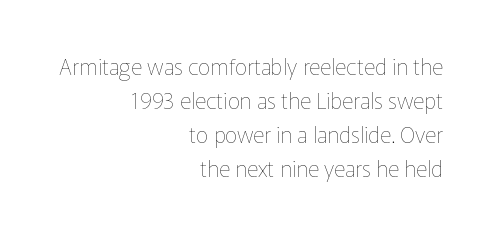
{"italic": "no", "bold": "no", "underline": "no", "align": "right", "line_spacing": "normal", "line_spacing_ratio": 1.54, "letter_spacing": "normal", "letter_spacing_em": 0.0, "glyph_px": 22}
